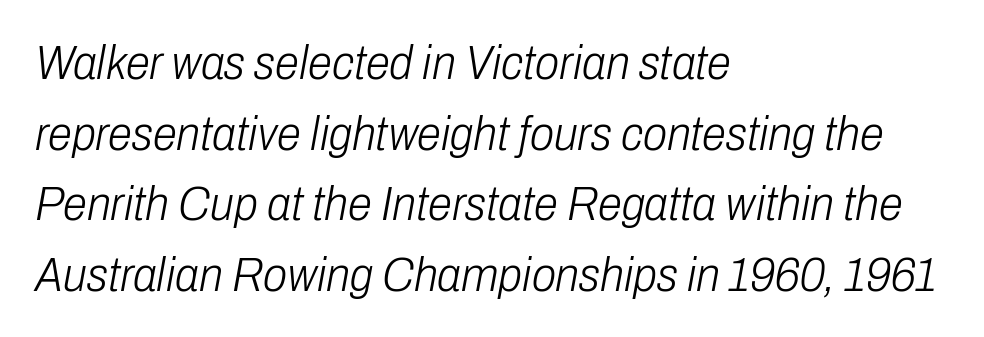
Here the glyphs are tracked normally, forming tight word shapes. The rendering uses natural spacing where letterforms have individual widths. A light-to-regular cut is what we see here. Each row of text sits above clean, open space.
